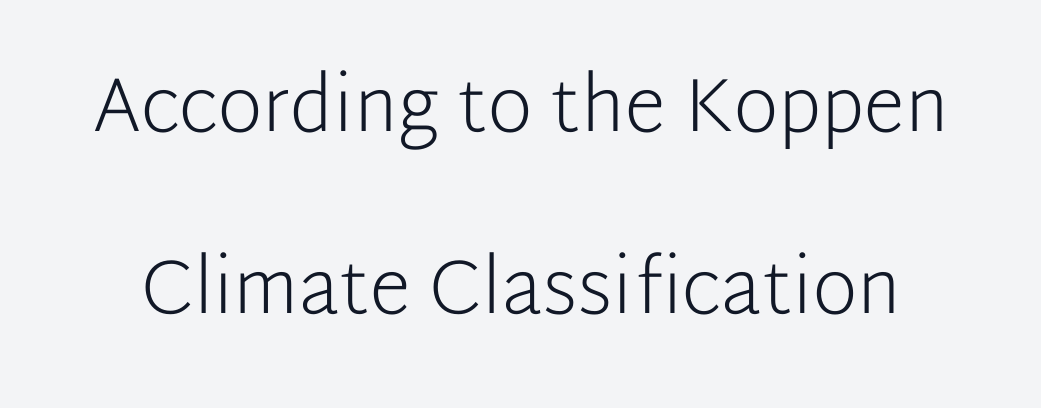
The image shows 76 px light sans-serif type, upright; set loose line spacing (2.39x), normal letter spacing, not underlined; low stroke contrast and a medium x-height.
